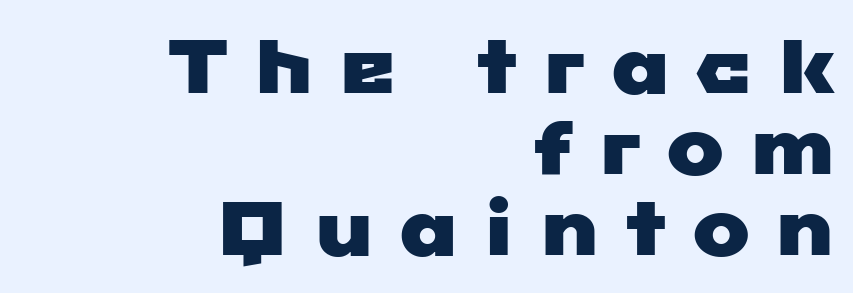
Display-style spreading of the glyphs; the letterfit is very open. Only glyphs here, with clear space below each row. The rag falls on the left side of this text block. Each letter keeps its own natural width here, so spacing adapts to shape. This is sans-serif lettering, the kind often seen on screens and signage.
